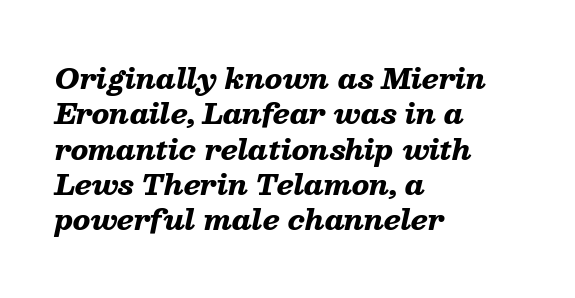
Q: Is the text bold? A: Yes.
Q: Is the text italic (slanted)? A: Yes, it leans right by about 13 degrees.
Q: Is the text underlined? A: No.
Q: How is the paragraph aligned? A: Left-aligned.
Q: Is the spacing between letters normal or unusually wide? A: Normal.
Q: Is the spacing between lines tight, normal or loose? A: Normal.
